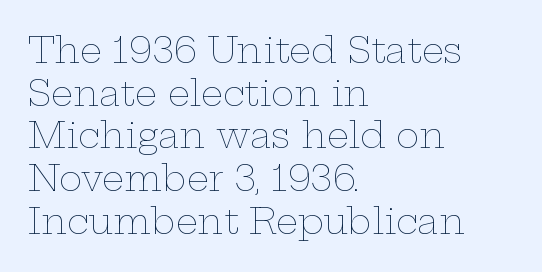
The passage shown is typed in a proportional face where columns would drift. Caption: face not bold, strokes unweighted. Tracking value appears to be zero — textbook default spacing. Each row of text sits above clean, open space. Italic: no, the glyphs are upright roman.
